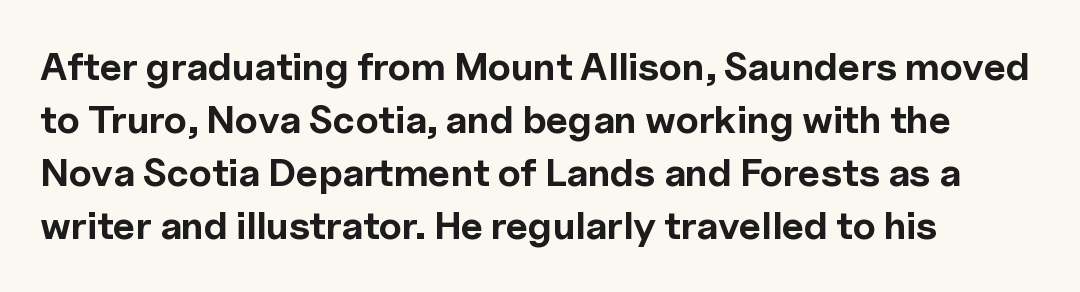
{"serif": "no", "italic": "no", "bold": "yes", "weight": "bold", "width": "normal", "x_height": "medium", "monospaced": "no", "underline": "no", "align": "left", "line_spacing": "normal", "line_spacing_ratio": 1.36, "letter_spacing": "normal", "letter_spacing_em": 0.0, "glyph_px": 39}
